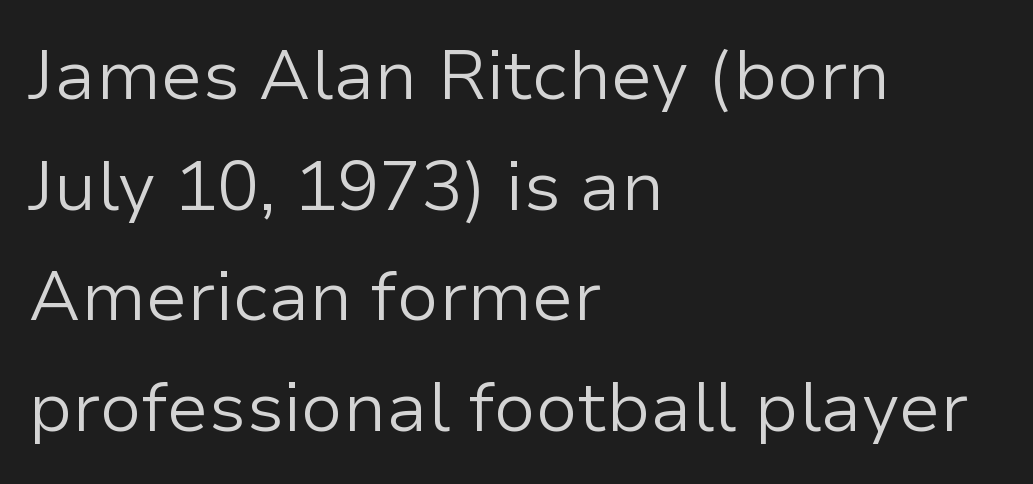
Q: Is the text bold? A: No.
Q: Is the text italic (slanted)? A: No, it is upright.
Q: Is the typeface a serif or a sans-serif typeface? A: Sans-serif.
Q: Is the text underlined? A: No.
Q: How is the paragraph aligned? A: Left-aligned.
Q: Is the spacing between letters normal or unusually wide? A: Normal.
Q: Is the spacing between lines tight, normal or loose? A: Normal.
Q: Width (condensed, normal, or wide)? A: Normal.
Q: Stroke contrast? A: Low.
Q: x-height? A: Medium.
Q: Monospaced? A: No.
